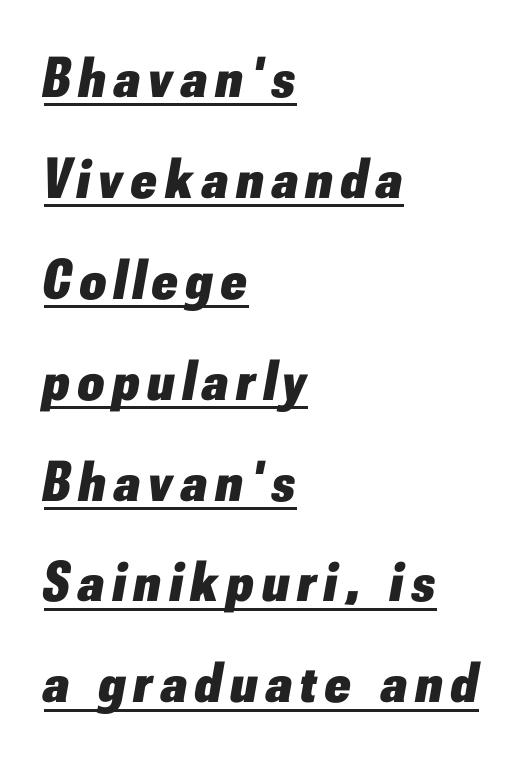
The typesetter has applied underlining to the passage shown. Each letter keeps its own natural width here, so spacing adapts to shape. Teacher's note: observe the even left margin — that is flush-left alignment. Students, this is bold: see how much ink each stroke carries.
